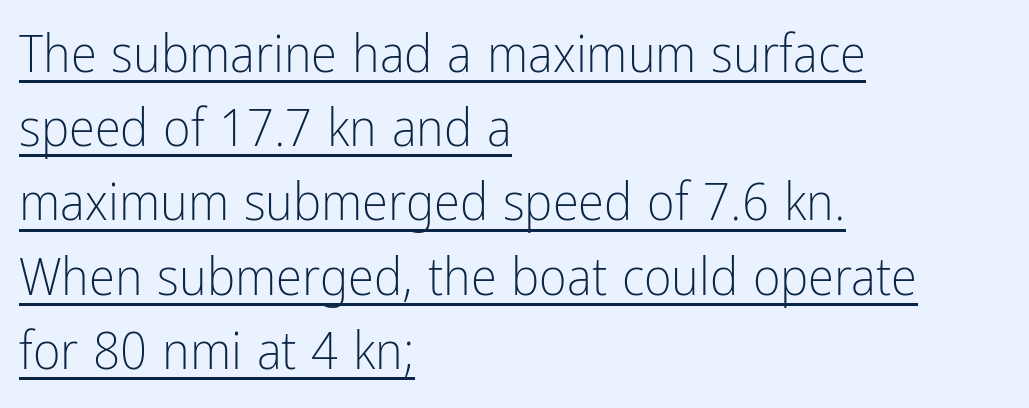
The image shows 53 px light, condensed sans-serif type, upright; set left-aligned, normal line spacing (1.4x), normal letter spacing, underlined; low stroke contrast and a medium x-height.
